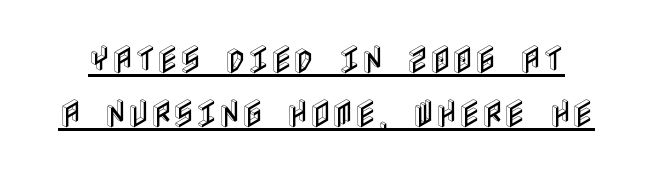
{"italic": "no", "width": "condensed", "x_height": "large", "underline": "yes", "line_spacing_ratio": 1.73, "letter_spacing": "normal", "letter_spacing_em": 0.0, "glyph_px": 31}
